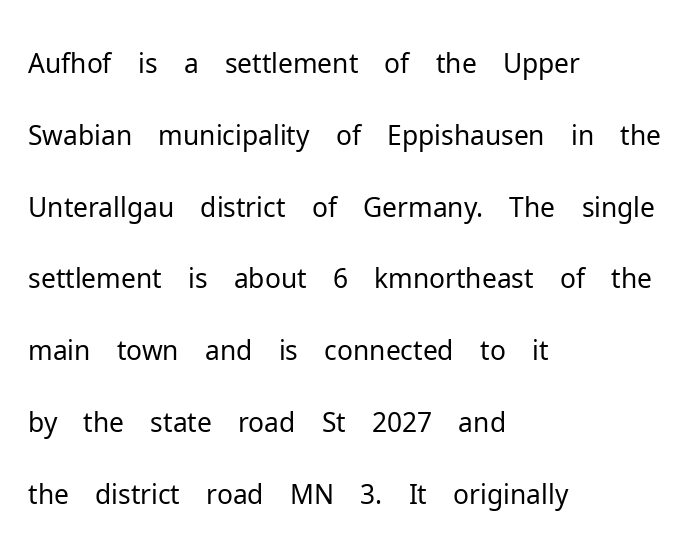
The image shows 54 px light sans-serif type, upright; set left-aligned, normal line spacing (1.33x), normal letter spacing, not underlined; low stroke contrast and a medium x-height.
